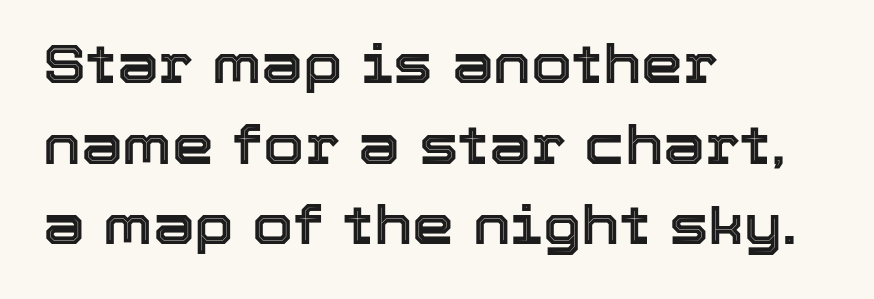
The image shows 53 px text type, upright; set left-aligned, normal line spacing (1.52x), normal letter spacing, not underlined; a medium x-height.
